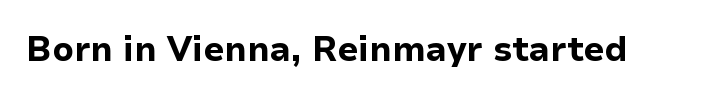
The letters advance in unequal steps, a hallmark of proportional type. The font's upright variant was chosen for this text. Every letter is thick-stroked: bold, no question. Decoration check: the copy has no underline.
